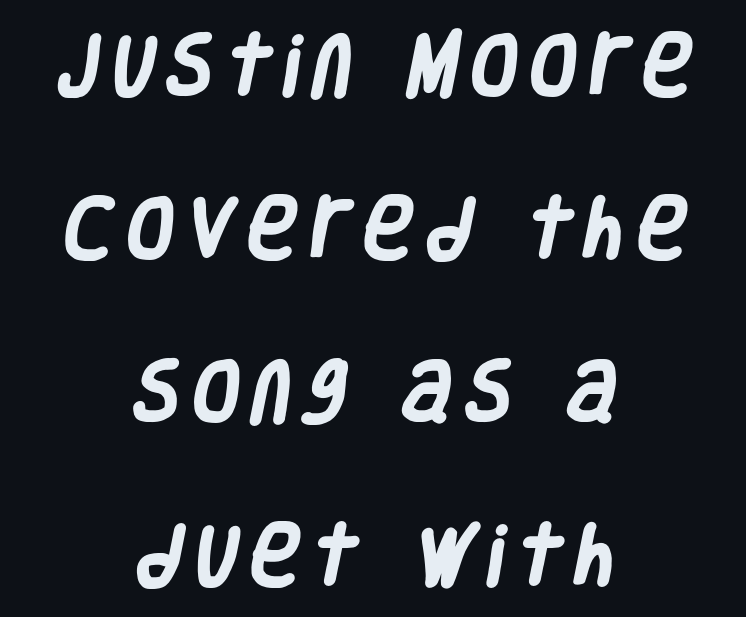
Which margin do the lines hug? Neither — every line sits in the middle. Note the varied advance widths — an 'i' is clearly narrower than an 'm'. Rule under the text: the space is simply empty. Type style note: lacks serifs. If you measured baseline to baseline, you'd find a long distance. Compared with an ordinary text face, these strokes are far heavier — a full bold.
